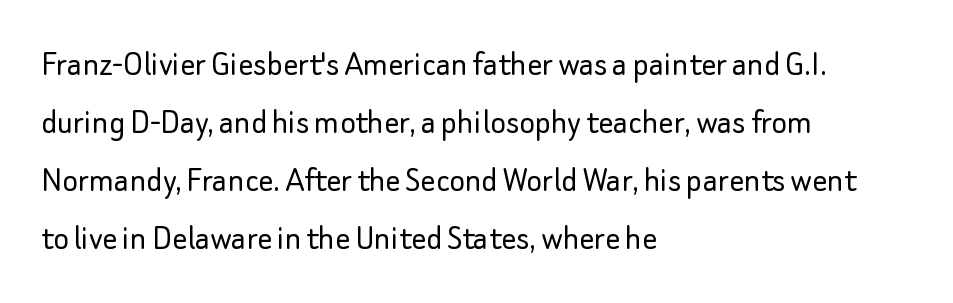
Q: Is the text bold? A: No.
Q: Is the text italic (slanted)? A: No, it is upright.
Q: Is the typeface a serif or a sans-serif typeface? A: Sans-serif.
Q: Is the text underlined? A: No.
Q: How is the paragraph aligned? A: Left-aligned.
Q: Is the spacing between letters normal or unusually wide? A: Normal.
Q: Is the spacing between lines tight, normal or loose? A: Normal.
Q: Width (condensed, normal, or wide)? A: Normal.
Q: Stroke contrast? A: Low.
Q: x-height? A: Small.
Q: Monospaced? A: No.
